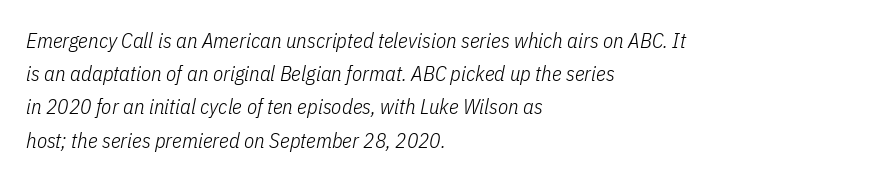
{"italic": "yes", "lean": "right", "slant_degrees": 11, "bold": "no", "underline": "no", "align": "left", "line_spacing": "normal", "line_spacing_ratio": 1.58, "letter_spacing": "normal", "letter_spacing_em": 0.0, "glyph_px": 21}
